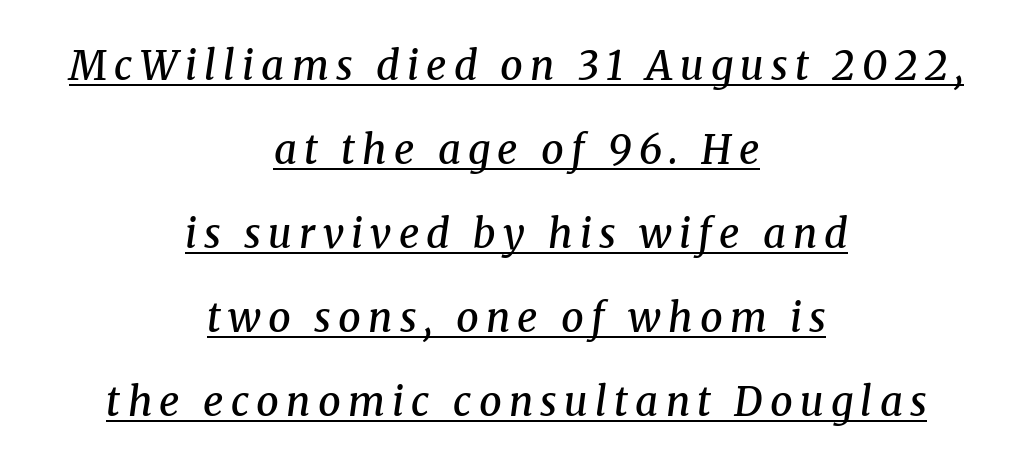
{"serif": "yes", "italic": "yes", "lean": "right", "slant_degrees": 8, "bold": "semi", "weight": "semibold", "width": "normal", "stroke_contrast": "medium", "x_height": "medium", "monospaced": "no", "underline": "yes", "align": "center", "line_spacing": "loose", "line_spacing_ratio": 2.1, "glyph_px": 40}
